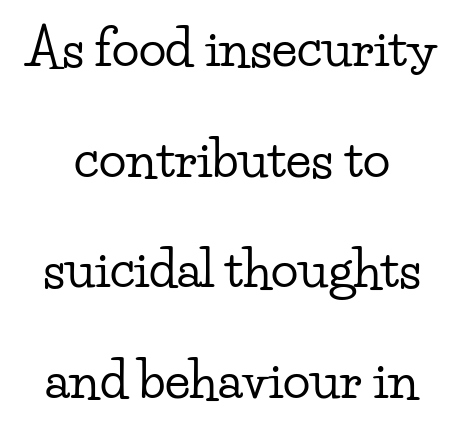
The image shows 51 px wide serif type, upright; set centered, loose line spacing (2.17x), normal letter spacing, not underlined; low stroke contrast and a small x-height.
